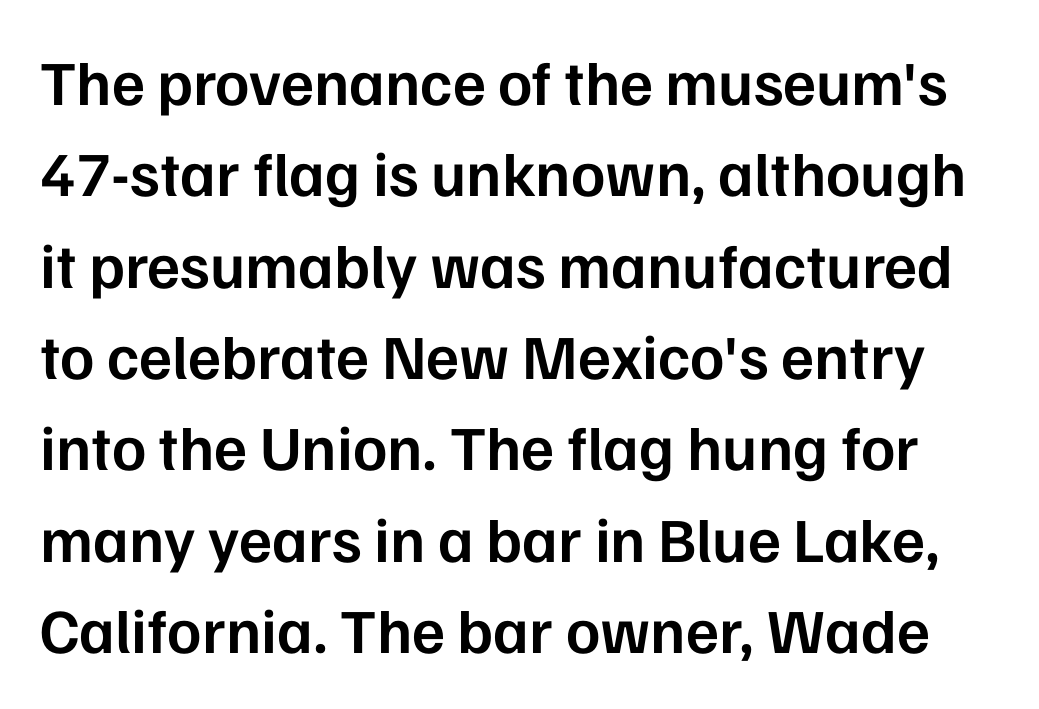
Q: Is the text bold? A: Semi-bold.
Q: Is the text italic (slanted)? A: No, it is upright.
Q: Is the typeface a serif or a sans-serif typeface? A: Sans-serif.
Q: Is the text underlined? A: No.
Q: Is the spacing between letters normal or unusually wide? A: Normal.
Q: Is the spacing between lines tight, normal or loose? A: Normal.
Q: Width (condensed, normal, or wide)? A: Normal.
Q: Stroke contrast? A: Low.
Q: x-height? A: Medium.
Q: Monospaced? A: No.
